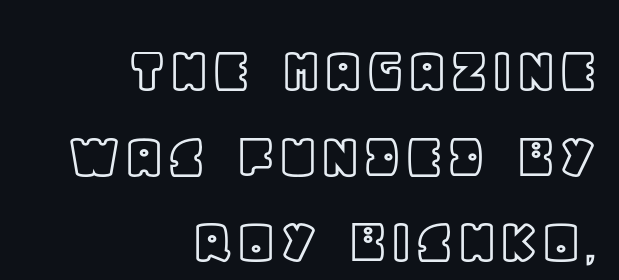
The image shows 68 px text type, upright; set right-aligned, normal line spacing (1.26x), normal letter spacing, not underlined; a large x-height.
